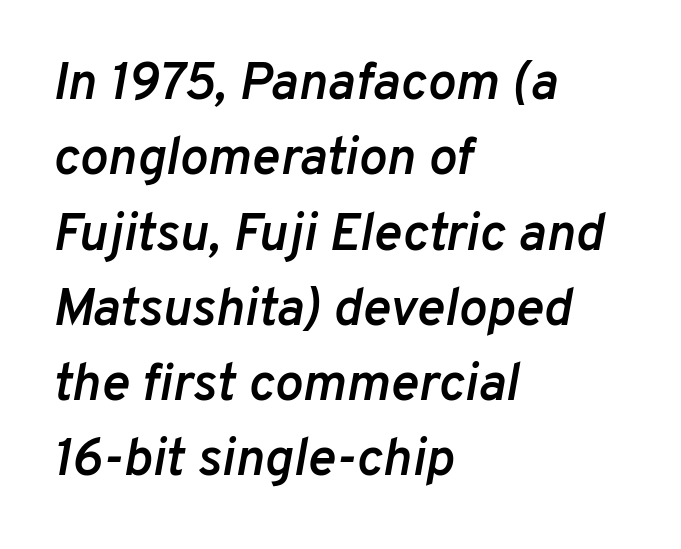
The leading is moderate, giving the passage an even texture. The words here are not underlined. The glyphs have the mass of a demibold cut, below bold. These lines are rendered in a variable-pitch font. Compared with typical body copy, the letter spacing here is the same. The lines are quadded left.
